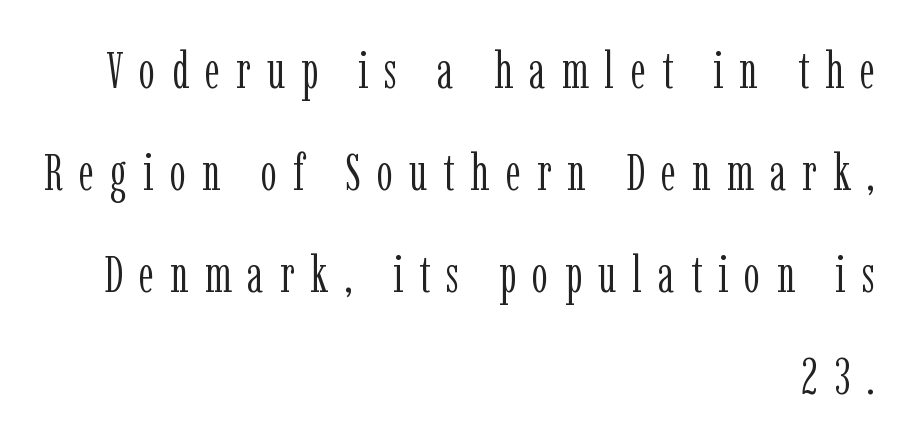
Q: Is the text bold? A: No.
Q: Is the text italic (slanted)? A: No, it is upright.
Q: Is the typeface a serif or a sans-serif typeface? A: Serif.
Q: Is the text underlined? A: No.
Q: How is the paragraph aligned? A: Right-aligned.
Q: Is the spacing between letters normal or unusually wide? A: Unusually wide.
Q: Is the spacing between lines tight, normal or loose? A: Loose.
Q: Width (condensed, normal, or wide)? A: Condensed.
Q: Stroke contrast? A: Low.
Q: x-height? A: Medium.
Q: Monospaced? A: No.
